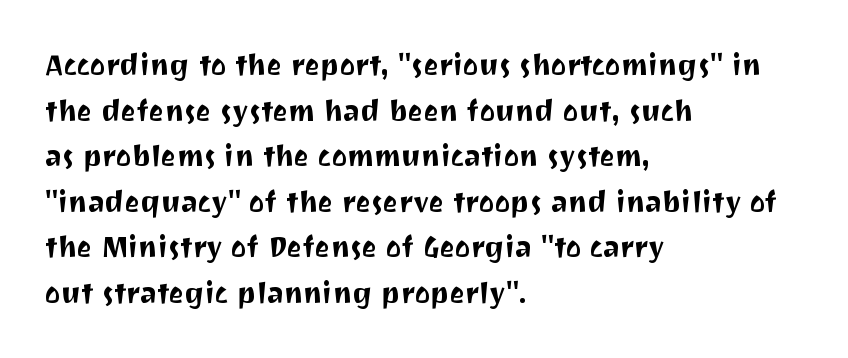
The space beneath each line is pristine and unruled. The lines in this sample share a left origin and differ only in where they stop. The tracking reads as untouched default to a designer's eye. You can tell it's not italic because the verticals are truly vertical. This sample uses a sans-serif face. Here the designer chose a conventional face with non-uniform glyph widths.
